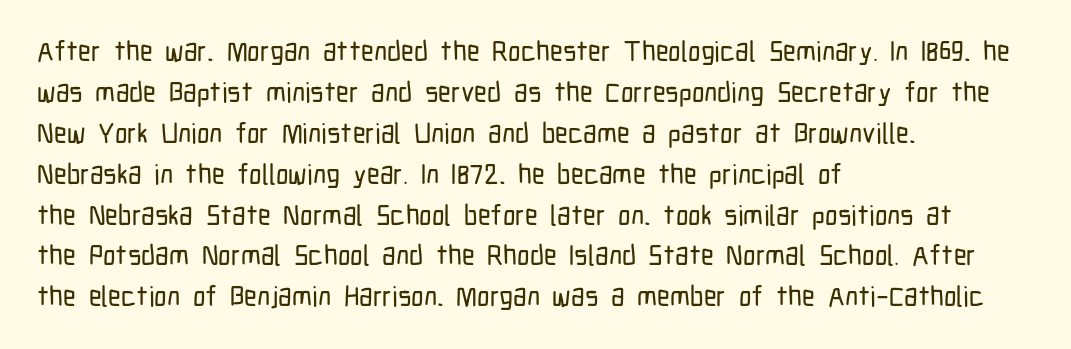
{"serif": "no", "italic": "no", "width": "condensed", "stroke_contrast": "low", "x_height": "medium", "monospaced": "no", "underline": "no", "align": "left", "line_spacing": "normal", "line_spacing_ratio": 1.46, "letter_spacing": "normal", "letter_spacing_em": 0.0, "glyph_px": 28}
